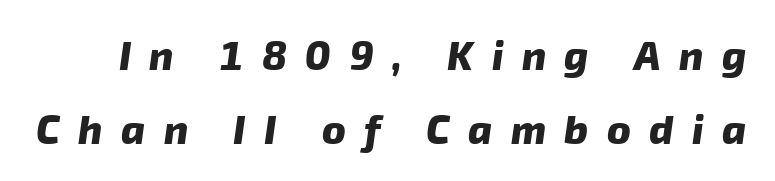
What weight is shown? A full bold with thick strokes. Font category for this specimen: sans-serif. The rendering uses natural spacing where letterforms have individual widths. The tracking reads as deliberately expanded to a designer's eye. Check under the words: just untouched page.
